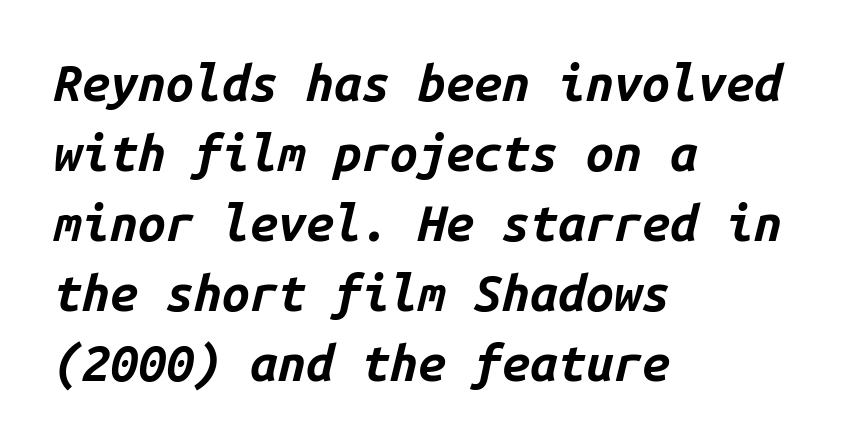
The image shows 50 px bold type, italic (leaning right), monospaced; set left-aligned, normal line spacing (1.4x), normal letter spacing, not underlined; low stroke contrast and a medium x-height.
